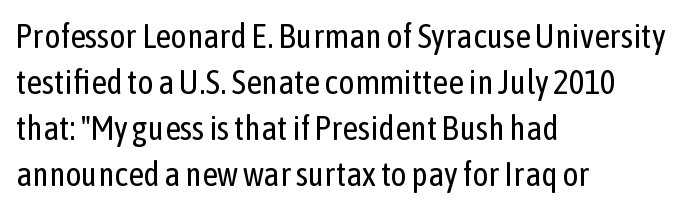
The image shows 34 px regular-weight, condensed sans-serif type, upright; set left-aligned, normal line spacing (1.35x), normal letter spacing, not underlined; low stroke contrast and a medium x-height.
